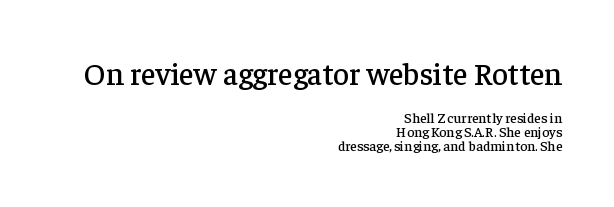
Q: Is the text italic (slanted)? A: No, it is upright.
Q: Is the typeface a serif or a sans-serif typeface? A: Serif.
Q: Is the text underlined? A: No.
Q: How is the paragraph aligned? A: Right-aligned.
Q: Is the spacing between letters normal or unusually wide? A: Normal.
Q: Is the spacing between lines tight, normal or loose? A: Tight.
Q: Which block of text is set in a larger size, the first (top) or the second (bottom)? A: The first (top) one.
Q: Width (condensed, normal, or wide)? A: Normal.
Q: Stroke contrast? A: Low.
Q: x-height? A: Medium.
Q: Monospaced? A: No.
